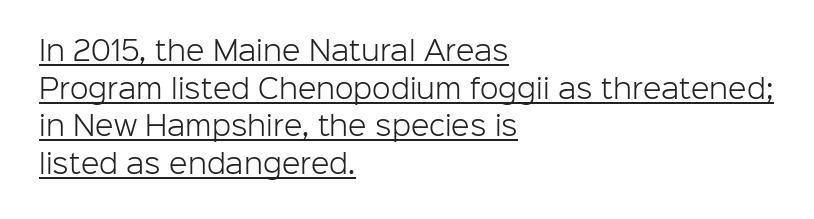
{"italic": "no", "bold": "no", "underline": "yes", "align": "left", "line_spacing": "normal", "line_spacing_ratio": 1.39, "letter_spacing": "normal", "letter_spacing_em": 0.0, "glyph_px": 27}
